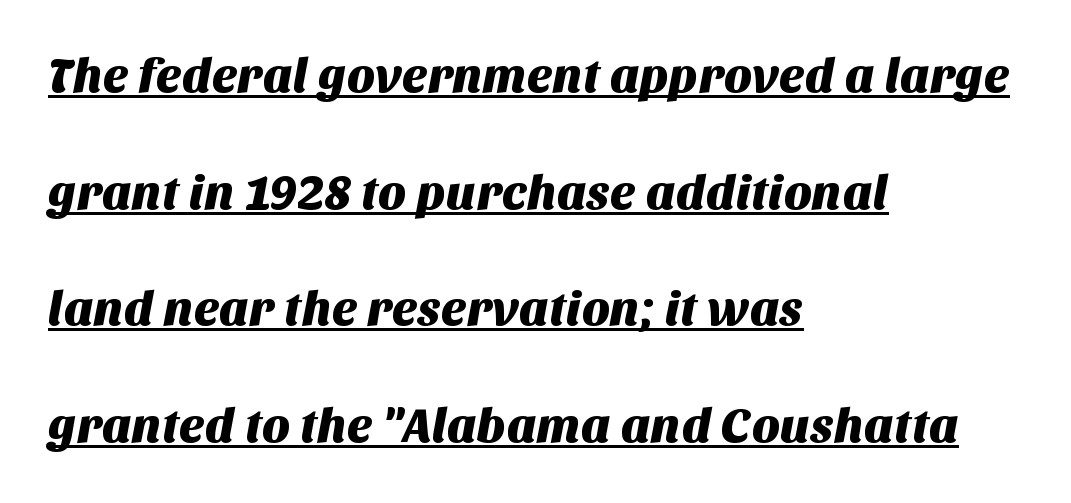
The compositor pushed each line to the left boundary. The block of text is sparse from top to bottom, with ample space between rows. To sum up the face: it is a sans, with no serifs. Spacing verdict: proportional, widths tailored to each character.
